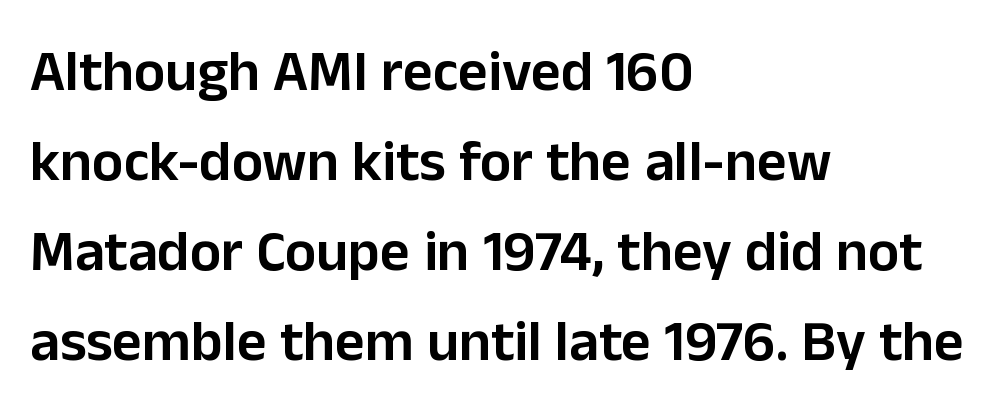
Glyph-to-glyph distance matches everyday printed text. Its strokes are somewhat broadened, the hallmark of semibold type. A typesetter would call this proportional, since set widths differ per character. The setting favours the left margin, as ordinary paragraphs usually do. Nope, not italic — everything's standing straight.
